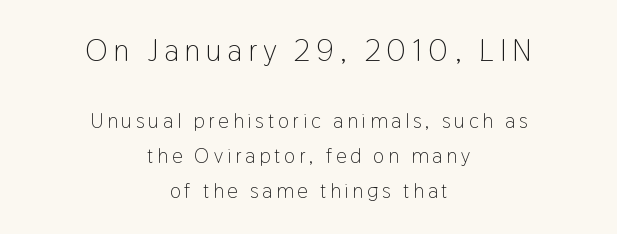
The image shows 31 px light, condensed sans-serif type, upright; set centered, normal line spacing (1.67x), not underlined; the first (top) block is 1.48x larger; low stroke contrast and a medium x-height.
